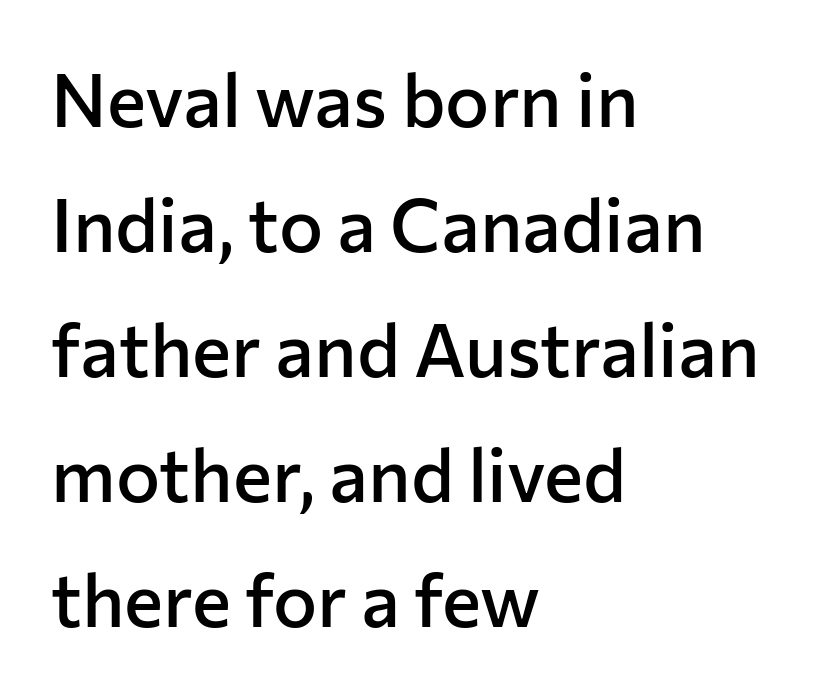
A typesetter would call this zero additional tracking. A roman cut, with each character standing at attention. Letterform terminals end flat and unadorned throughout the passage. Regular leading. You could not count columns in this text — the font is proportionally spaced.
